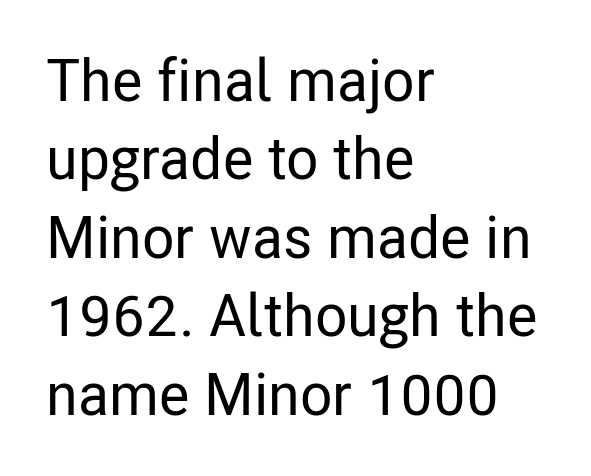
{"serif": "no", "italic": "no", "width": "condensed", "stroke_contrast": "low", "x_height": "medium", "monospaced": "no", "underline": "no", "align": "left", "line_spacing": "normal", "line_spacing_ratio": 1.33, "letter_spacing": "normal", "letter_spacing_em": 0.0, "glyph_px": 59}
